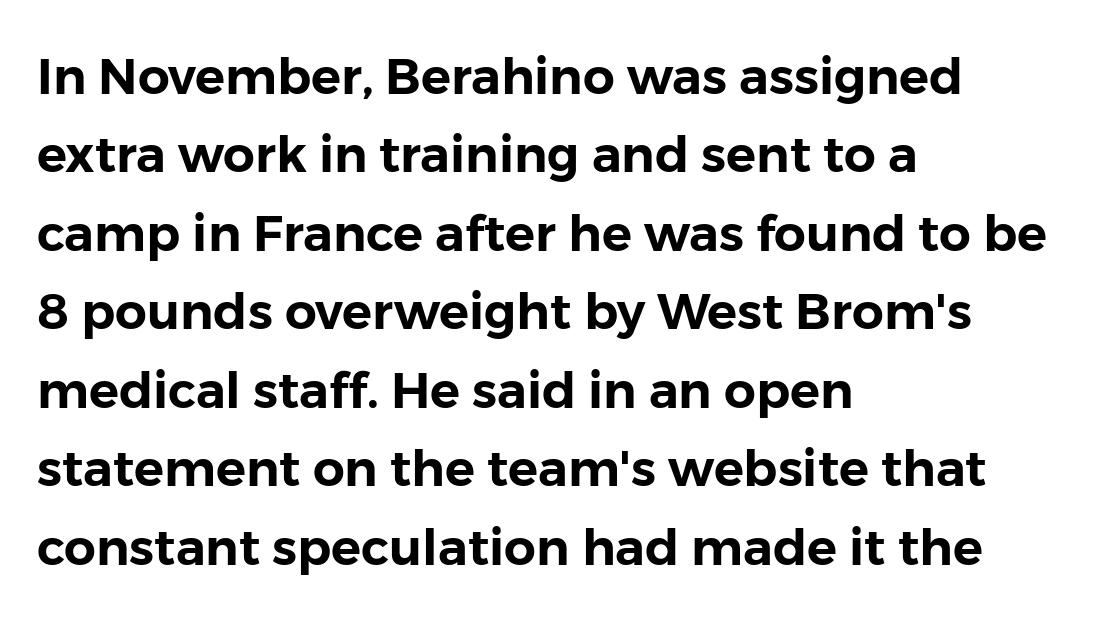
{"serif": "no", "italic": "no", "width": "normal", "stroke_contrast": "low", "x_height": "medium", "monospaced": "no", "underline": "no", "align": "left", "line_spacing": "normal", "line_spacing_ratio": 1.57, "letter_spacing": "normal", "letter_spacing_em": 0.0, "glyph_px": 50}
